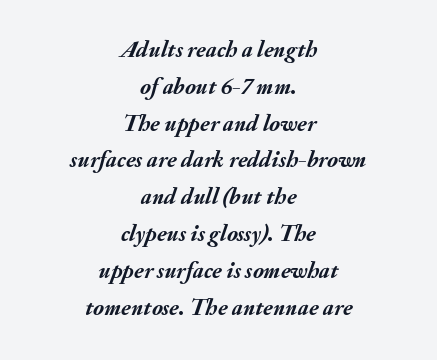
The gap between lines stays unmarked. Default kerning and tracking; the words read as compact shapes. How heavy is the stroke? Heavy — this is a bold. The specimen reads as italic at a glance.
